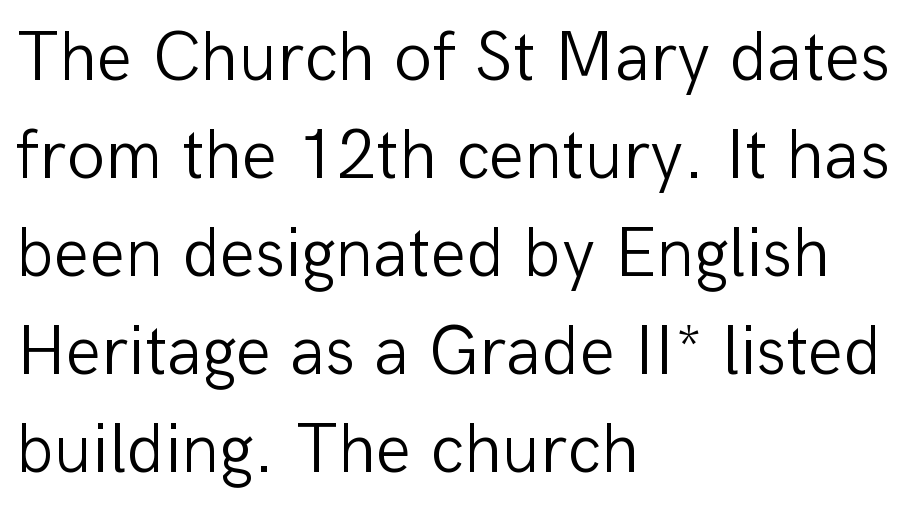
{"serif": "no", "italic": "no", "bold": "no", "weight": "light", "width": "normal", "stroke_contrast": "low", "x_height": "medium", "monospaced": "no", "underline": "no", "align": "left", "line_spacing": "normal", "line_spacing_ratio": 1.4, "letter_spacing": "normal", "letter_spacing_em": 0.0, "glyph_px": 70}
